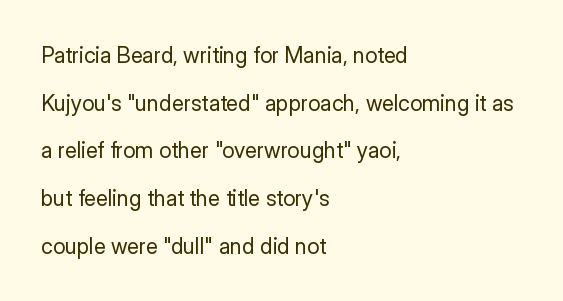
Q: Is the text bold? A: No.
Q: Is the text italic (slanted)? A: No, it is upright.
Q: Is the text underlined? A: No.
Q: How is the paragraph aligned? A: Left-aligned.
Q: Is the spacing between letters normal or unusually wide? A: Normal.
Q: Is the spacing between lines tight, normal or loose? A: Loose.
